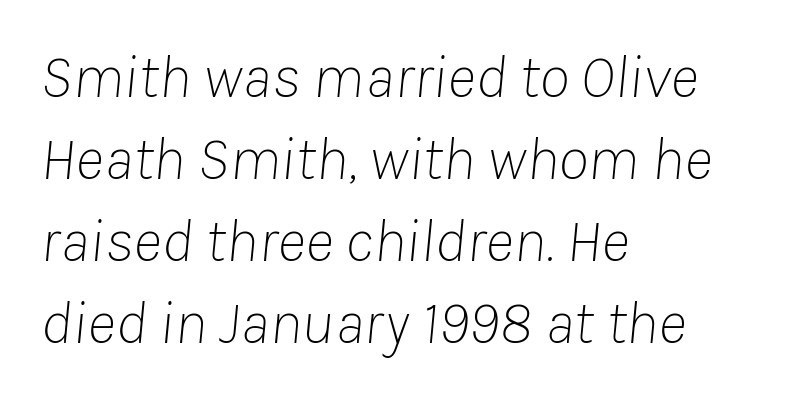
{"italic": "yes", "lean": "right", "slant_degrees": 8, "bold": "no", "weight": "thin", "width": "normal", "stroke_contrast": "low", "x_height": "medium", "monospaced": "no", "underline": "no", "align": "left", "line_spacing": "normal", "line_spacing_ratio": 1.32, "letter_spacing": "normal", "letter_spacing_em": 0.0, "glyph_px": 62}
